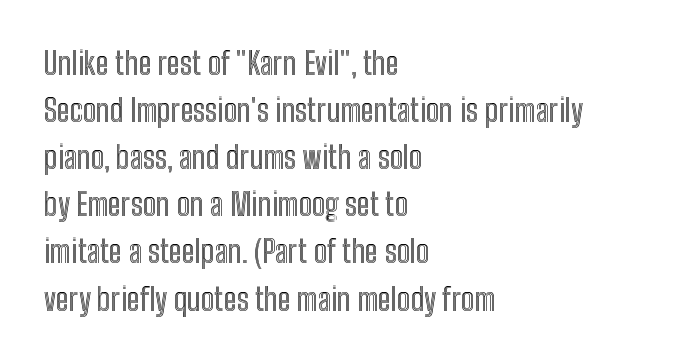
The image shows 31 px condensed type, upright; set left-aligned, normal line spacing (1.52x), normal letter spacing, not underlined; a medium x-height.
